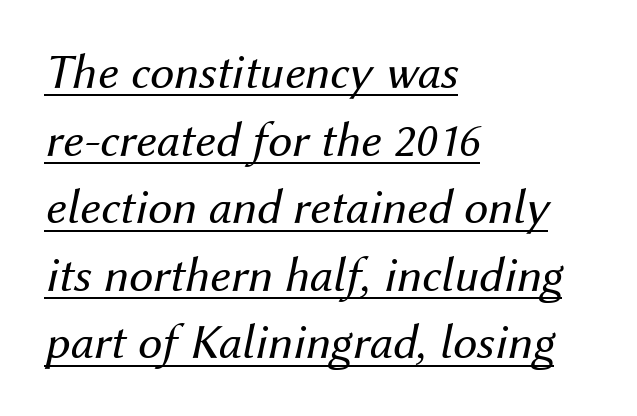
{"italic": "yes", "lean": "right", "slant_degrees": 12, "bold": "no", "weight": "regular", "width": "normal", "stroke_contrast": "medium", "x_height": "medium", "monospaced": "no", "underline": "yes", "align": "left", "line_spacing": "normal", "line_spacing_ratio": 1.38, "letter_spacing": "normal", "letter_spacing_em": 0.0, "glyph_px": 49}
